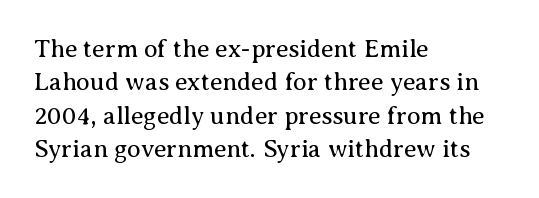
Q: Is the text bold? A: No.
Q: Is the text italic (slanted)? A: No, it is upright.
Q: Is the text underlined? A: No.
Q: How is the paragraph aligned? A: Left-aligned.
Q: Is the spacing between letters normal or unusually wide? A: Normal.
Q: Is the spacing between lines tight, normal or loose? A: Normal.
